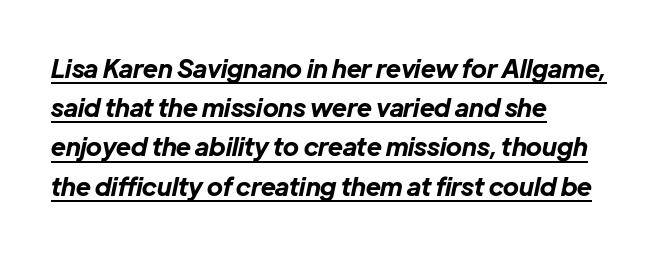
Q: Is the text bold? A: Yes.
Q: Is the text italic (slanted)? A: Yes, it leans right by about 12 degrees.
Q: Is the text underlined? A: Yes.
Q: How is the paragraph aligned? A: Left-aligned.
Q: Is the spacing between letters normal or unusually wide? A: Normal.
Q: Is the spacing between lines tight, normal or loose? A: Normal.
